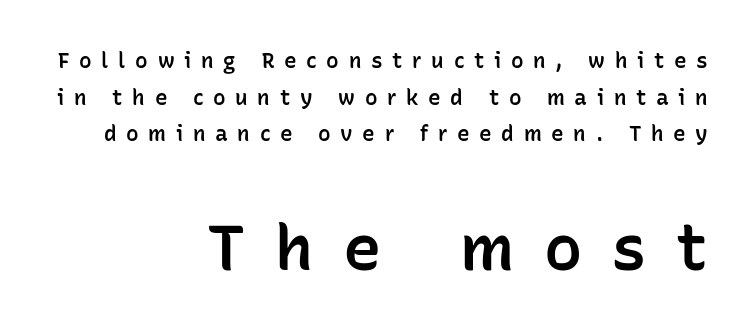
Spacing between characters has been opened up far beyond the box default. These lines are rendered in a variable-pitch font. Is the type bold? Partly — it's a semibold, heavier than regular but not fully bold. The space directly below the letters is spotless.
